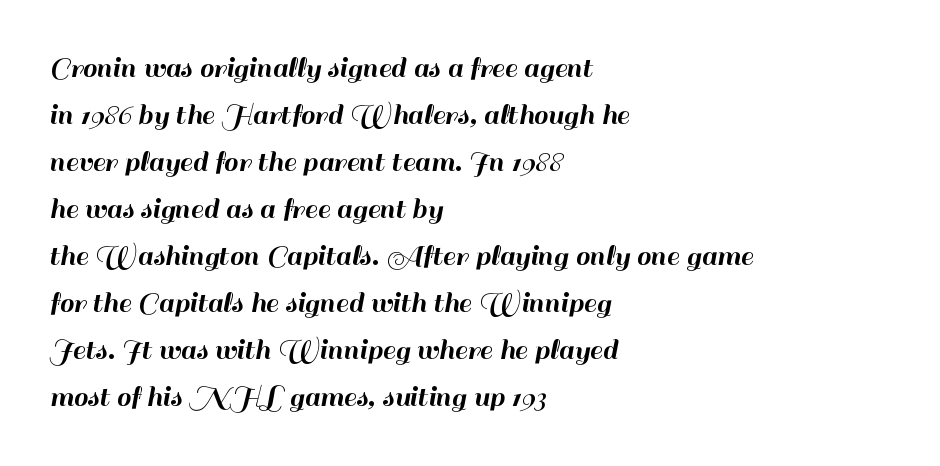
Q: Is the text italic (slanted)? A: Yes.
Q: Is the typeface a serif or a sans-serif typeface? A: Sans-serif.
Q: Is the text underlined? A: No.
Q: How is the paragraph aligned? A: Left-aligned.
Q: Is the spacing between letters normal or unusually wide? A: Normal.
Q: Is the spacing between lines tight, normal or loose? A: Normal.
Q: Width (condensed, normal, or wide)? A: Normal.
Q: Stroke contrast? A: High.
Q: x-height? A: Small.
Q: Monospaced? A: No.
